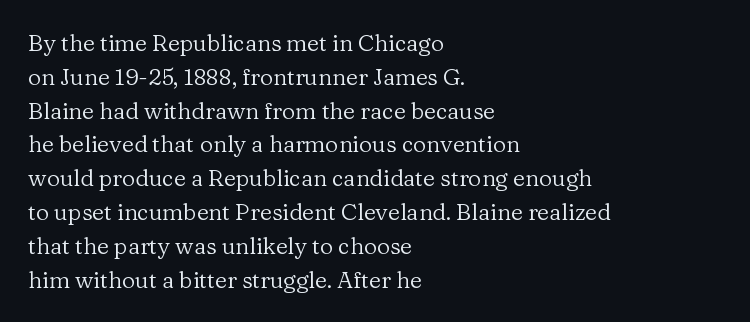
{"italic": "no", "bold": "no", "underline": "no", "align": "left", "line_spacing": "normal", "line_spacing_ratio": 1.47, "letter_spacing": "normal", "letter_spacing_em": 0.0, "glyph_px": 23}
